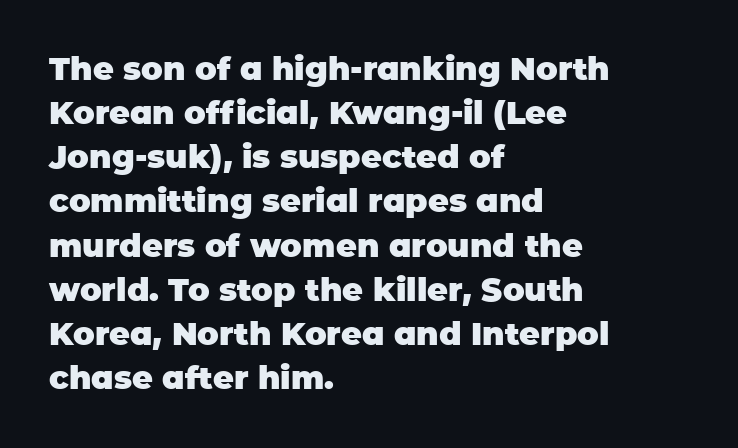
Q: Is the text bold? A: Yes.
Q: Is the text italic (slanted)? A: No, it is upright.
Q: Is the typeface a serif or a sans-serif typeface? A: Sans-serif.
Q: Is the text underlined? A: No.
Q: How is the paragraph aligned? A: Left-aligned.
Q: Is the spacing between letters normal or unusually wide? A: Normal.
Q: Is the spacing between lines tight, normal or loose? A: Normal.
Q: Width (condensed, normal, or wide)? A: Normal.
Q: Stroke contrast? A: Low.
Q: x-height? A: Large.
Q: Monospaced? A: No.
